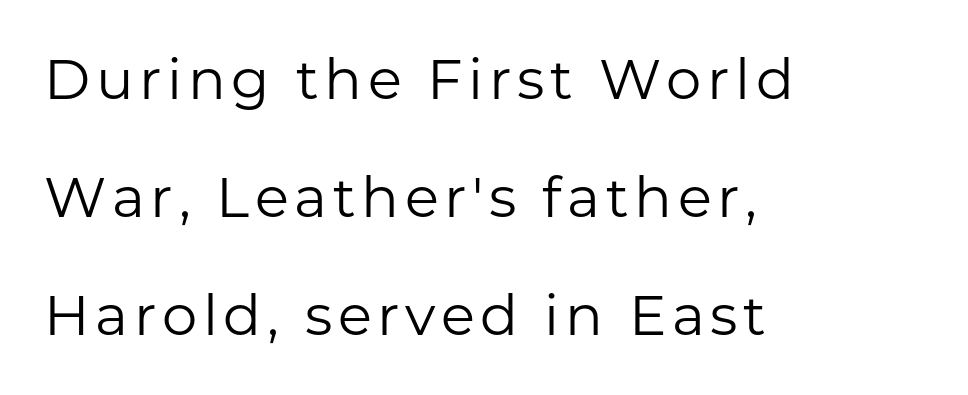
The image shows 56 px regular-weight sans-serif type, upright; set left-aligned, loose line spacing (2.11x), not underlined; low stroke contrast and a medium x-height.
